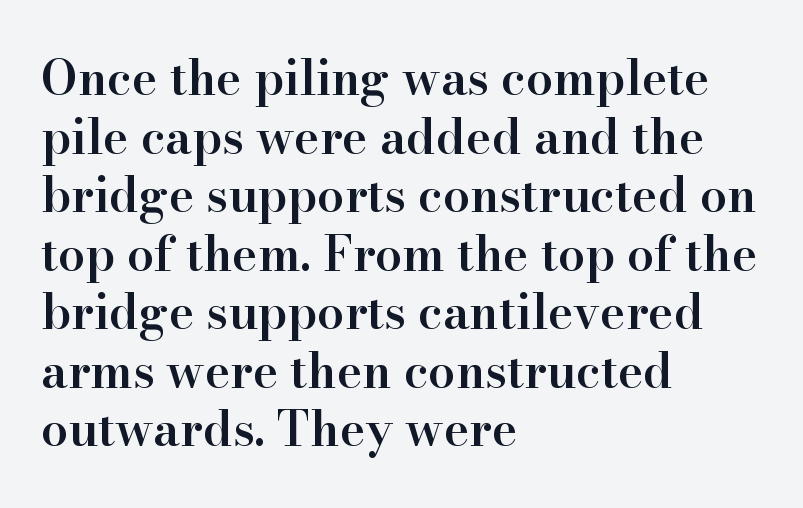
Italic: no, the glyphs are upright roman. In terms of letterform style, serifs are clearly present. The rendering uses natural spacing where letterforms have individual widths. Does the weight exceed regular? Yes, but only to semibold. The horizontal fit of the characters is conventional and even. Clear beneath every line of the passage.
